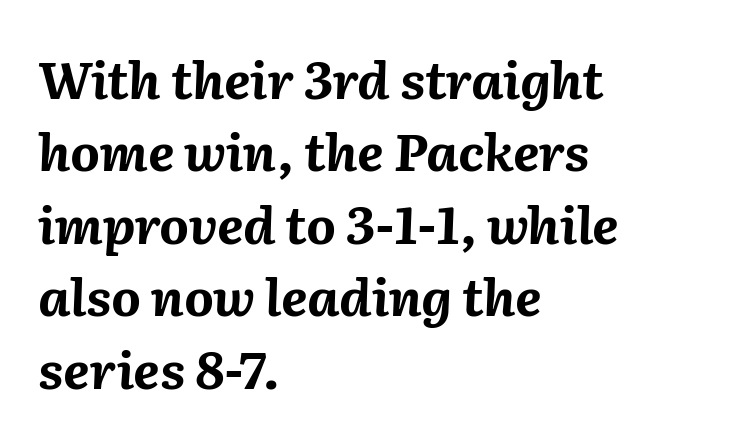
The image shows 51 px bold type, italic (leaning right); set left-aligned, normal line spacing (1.42x), normal letter spacing, not underlined; medium stroke contrast and a medium x-height.
